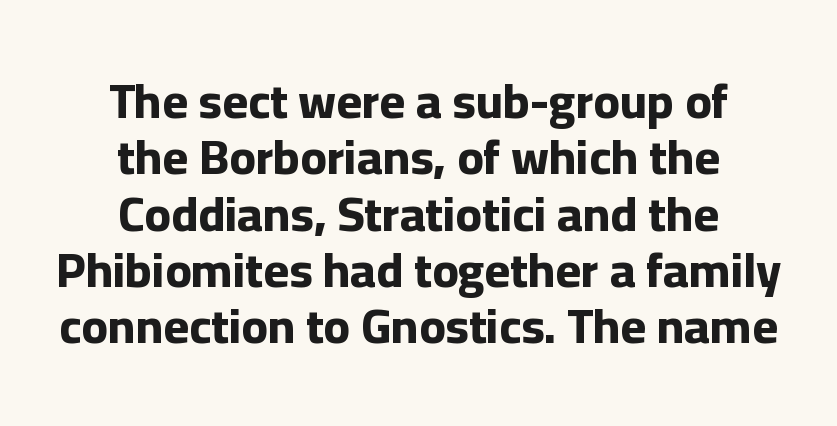
The image shows 49 px bold sans-serif type, upright; set centered, tight line spacing (1.15x), normal letter spacing, not underlined; low stroke contrast and a medium x-height.
